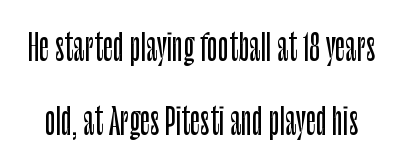
Vertical spacing — loose. Standard letterfit; no display-style spreading of the glyphs. Only glyphs here, with clear space below each row. Looks like regular typesetting: each glyph gets only the width it needs. Characters remain perfectly vertical along every line.
